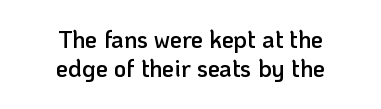
The image shows 24 px text type, upright; set centered, line spacing 1.21x, normal letter spacing, not underlined.
